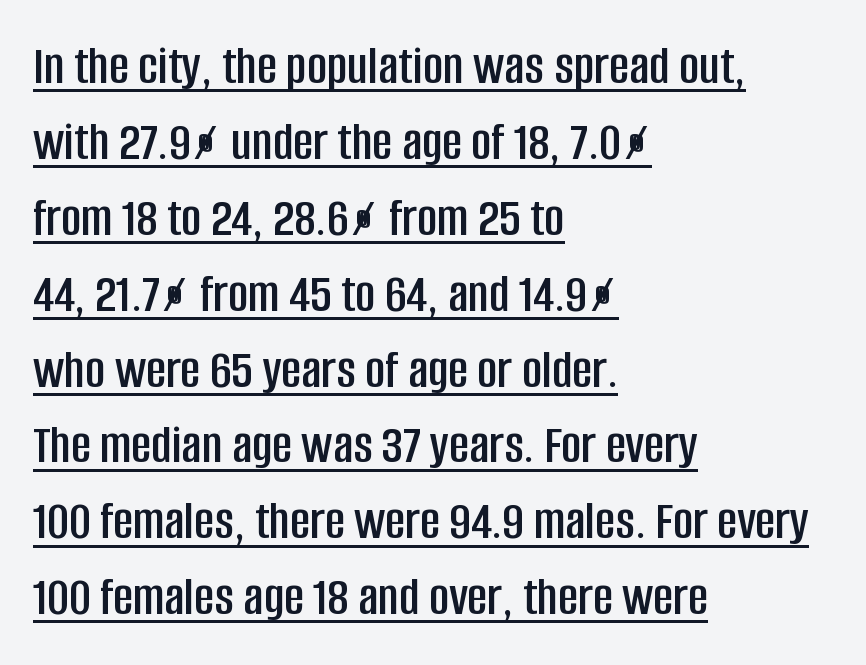
The image shows 55 px condensed sans-serif type, upright; set left-aligned, normal line spacing (1.38x), normal letter spacing, underlined; low stroke contrast and a large x-height.
